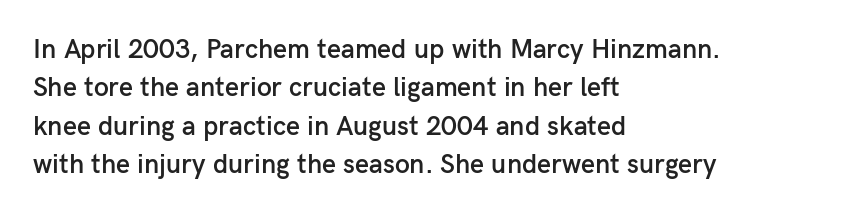
The image shows 27 px text type, upright; set left-aligned, normal line spacing (1.42x), normal letter spacing, not underlined.
